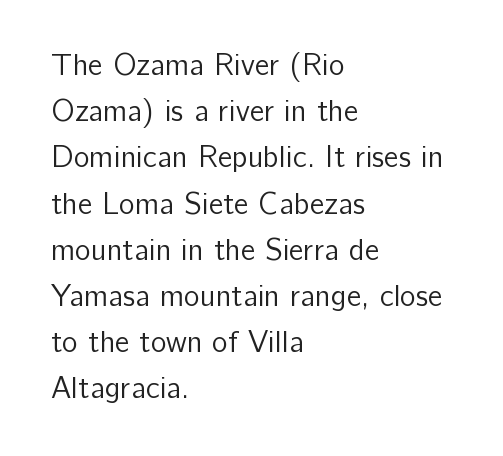
{"serif": "no", "italic": "no", "bold": "no", "weight": "regular", "width": "normal", "stroke_contrast": "low", "x_height": "medium", "monospaced": "no", "underline": "no", "align": "left", "line_spacing": "normal", "line_spacing_ratio": 1.54, "letter_spacing": "normal", "letter_spacing_em": 0.0, "glyph_px": 30}
